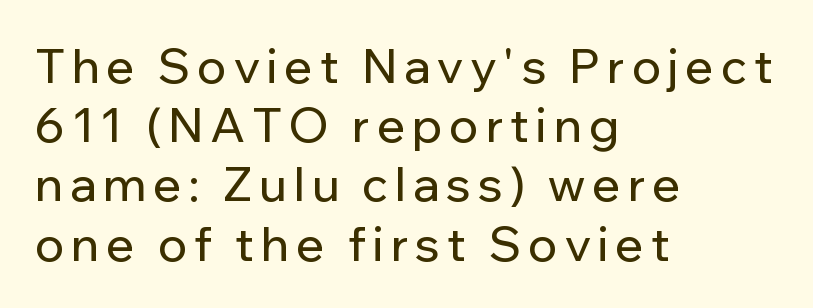
Q: Is the text italic (slanted)? A: No, it is upright.
Q: Is the typeface a serif or a sans-serif typeface? A: Sans-serif.
Q: Is the text underlined? A: No.
Q: How is the paragraph aligned? A: Left-aligned.
Q: Is the spacing between lines tight, normal or loose? A: Normal.
Q: Width (condensed, normal, or wide)? A: Normal.
Q: Stroke contrast? A: Low.
Q: x-height? A: Medium.
Q: Monospaced? A: No.
